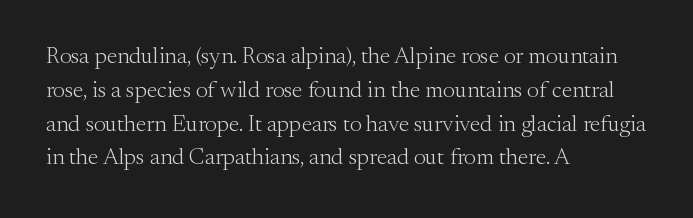
Q: Is the text bold? A: No.
Q: Is the text italic (slanted)? A: No, it is upright.
Q: Is the text underlined? A: No.
Q: How is the paragraph aligned? A: Left-aligned.
Q: Is the spacing between letters normal or unusually wide? A: Normal.
Q: Is the spacing between lines tight, normal or loose? A: Normal.
